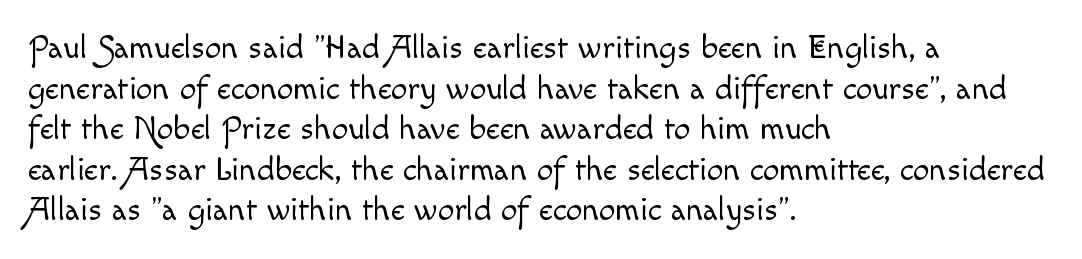
{"italic": "no", "bold": "no", "weight": "light", "width": "normal", "x_height": "small", "monospaced": "no", "underline": "no", "align": "left", "line_spacing_ratio": 1.23, "letter_spacing": "normal", "letter_spacing_em": 0.0, "glyph_px": 33}
